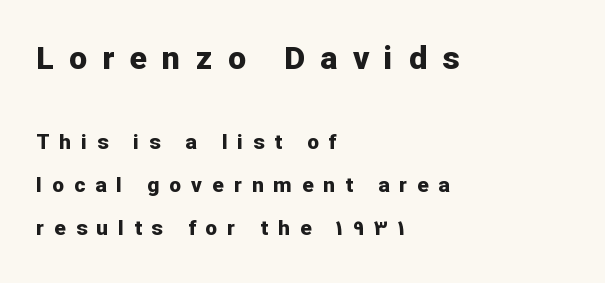
{"serif": "no", "italic": "no", "bold": "yes", "weight": "bold", "width": "normal", "stroke_contrast": "low", "x_height": "medium", "monospaced": "no", "underline": "no", "align": "left", "line_spacing": "loose", "line_spacing_ratio": 2.04, "letter_spacing": "wide", "letter_spacing_em": 0.48, "larger_block": "first", "size_ratio": 1.52, "glyph_px": 32}
